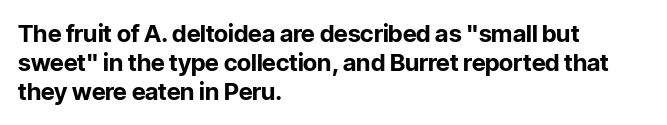
Q: Is the text bold? A: Yes.
Q: Is the text italic (slanted)? A: No, it is upright.
Q: Is the text underlined? A: No.
Q: How is the paragraph aligned? A: Left-aligned.
Q: Is the spacing between letters normal or unusually wide? A: Normal.
